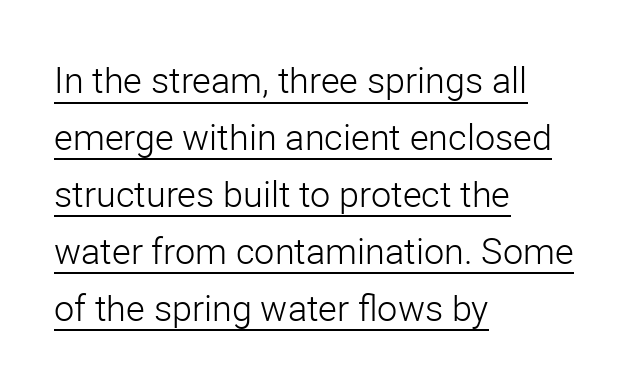
The image shows 36 px light sans-serif type, upright; set left-aligned, normal line spacing (1.58x), normal letter spacing, underlined; low stroke contrast and a medium x-height.
